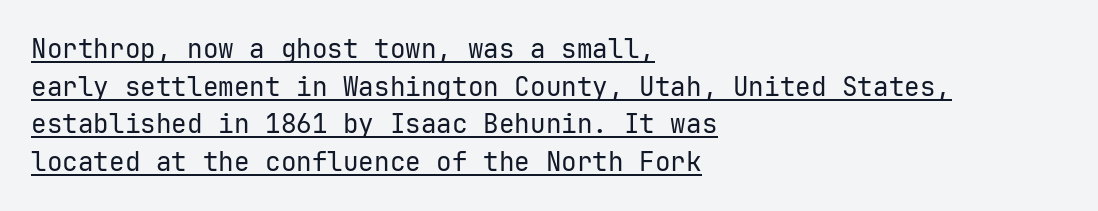
Line beginnings align vertically; line endings do not. What's the leading like? Ordinary, nothing unusual. The face used here is rendered with its standard letterfit. Caption: lettering with a line underneath. Notice how the stems are strictly vertical — no italics here.
